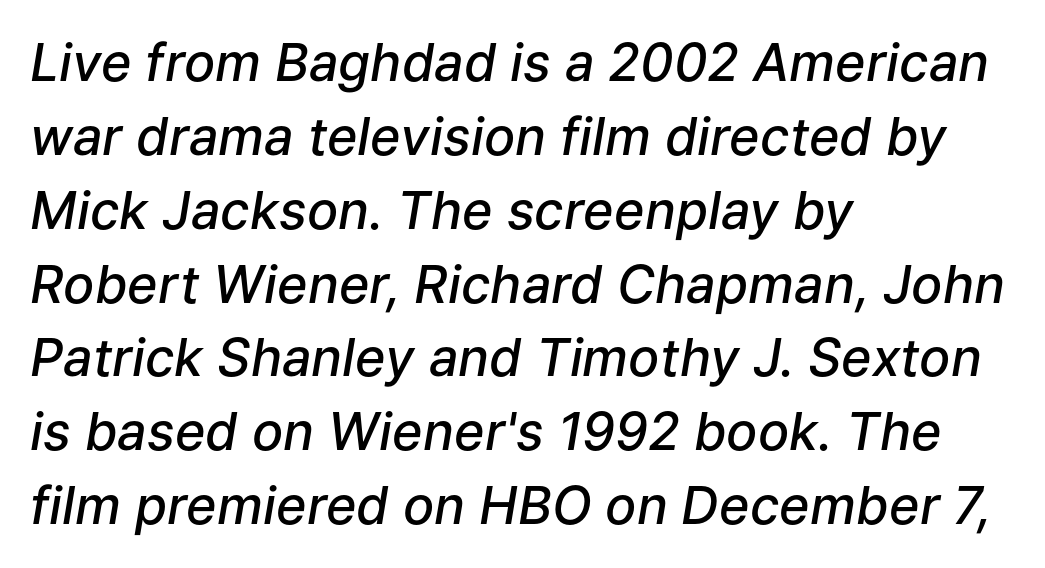
Q: Is the text bold? A: Semi-bold.
Q: Is the text italic (slanted)? A: Yes, it leans right by about 9 degrees.
Q: Is the text underlined? A: No.
Q: How is the paragraph aligned? A: Left-aligned.
Q: Is the spacing between letters normal or unusually wide? A: Normal.
Q: Is the spacing between lines tight, normal or loose? A: Normal.
Q: Width (condensed, normal, or wide)? A: Normal.
Q: Stroke contrast? A: Low.
Q: x-height? A: Medium.
Q: Monospaced? A: No.
